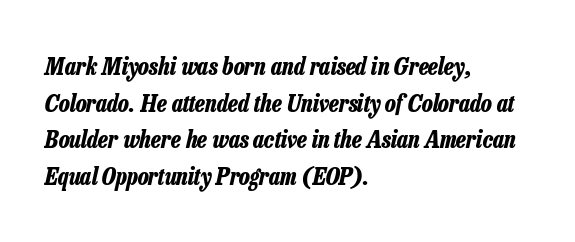
The image shows 24 px bold type, italic (leaning right); set left-aligned, normal line spacing (1.53x), normal letter spacing, not underlined.
